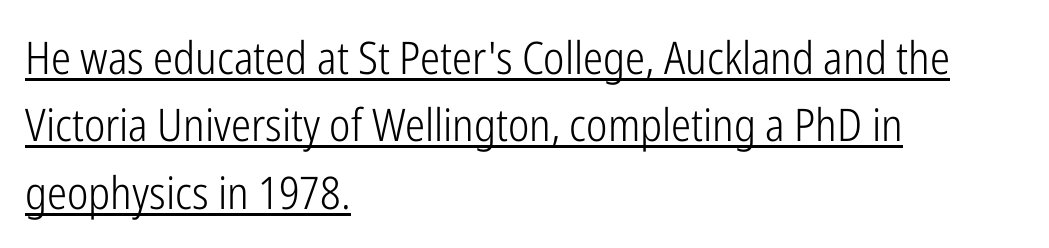
The image shows 45 px light, condensed sans-serif type, upright; set left-aligned, normal line spacing (1.5x), normal letter spacing, underlined; low stroke contrast and a medium x-height.
